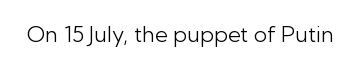
The image shows 22 px text type, upright; set normal letter spacing, not underlined.
